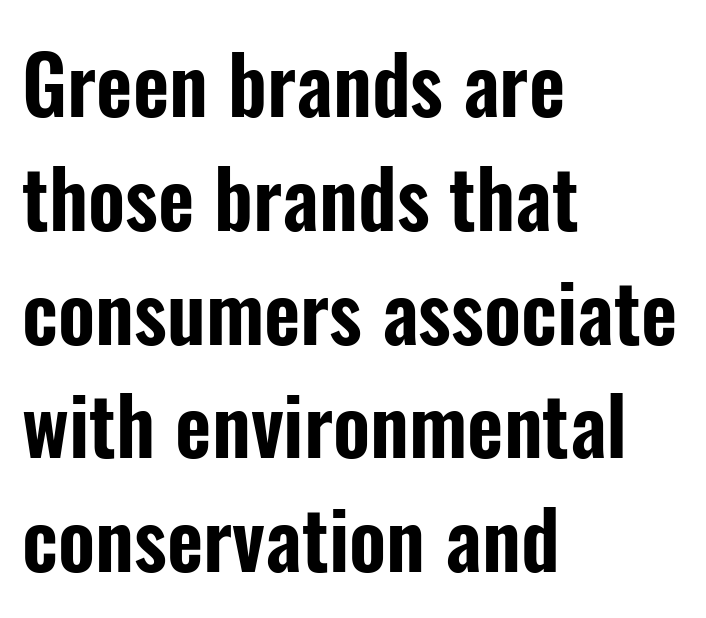
Q: Is the text italic (slanted)? A: No, it is upright.
Q: Is the typeface a serif or a sans-serif typeface? A: Sans-serif.
Q: Is the text underlined? A: No.
Q: How is the paragraph aligned? A: Left-aligned.
Q: Is the spacing between letters normal or unusually wide? A: Normal.
Q: Is the spacing between lines tight, normal or loose? A: Normal.
Q: Width (condensed, normal, or wide)? A: Condensed.
Q: Stroke contrast? A: Low.
Q: x-height? A: Medium.
Q: Monospaced? A: No.
